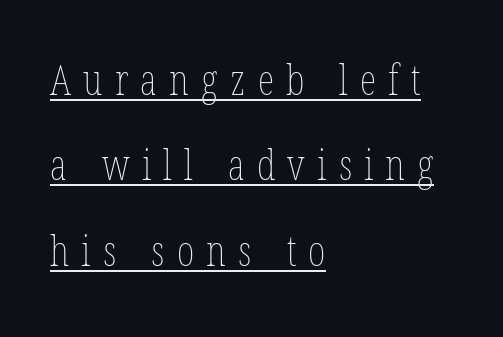
The designer dialed line spacing up above the default. You could not count columns in this text — the font is proportionally spaced. A baseline rule has been typeset under these characters. Glyph-to-glyph distance is far greater than everyday printed text. This is not heavy type; no bold has been used. Each line starts at the same left margin while the right side varies.
